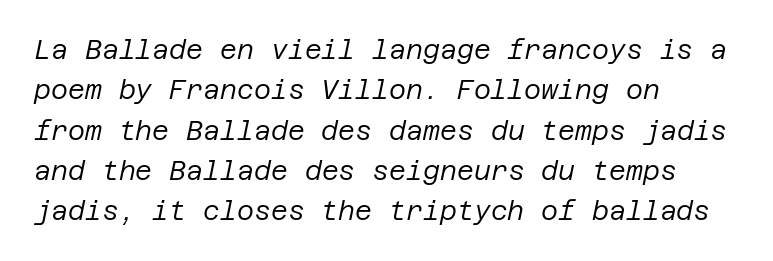
Q: Is the text bold? A: No.
Q: Is the text italic (slanted)? A: Yes, it leans right by about 12 degrees.
Q: Is the text underlined? A: No.
Q: How is the paragraph aligned? A: Left-aligned.
Q: Is the spacing between letters normal or unusually wide? A: Normal.
Q: Is the spacing between lines tight, normal or loose? A: Normal.
